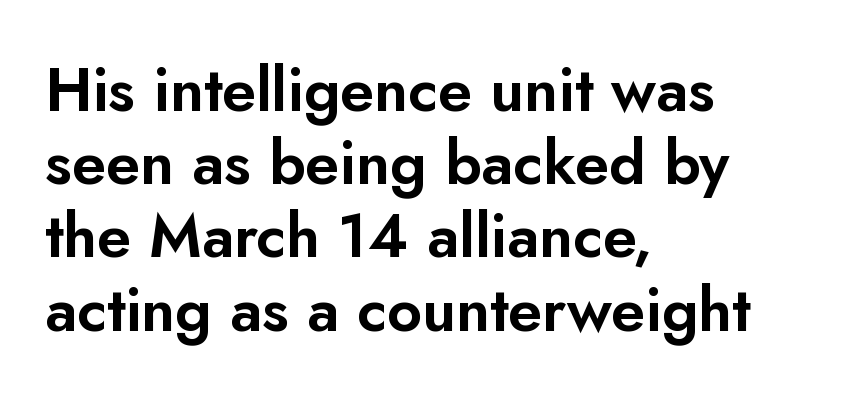
Q: Is the text italic (slanted)? A: No, it is upright.
Q: Is the typeface a serif or a sans-serif typeface? A: Sans-serif.
Q: Is the text underlined? A: No.
Q: How is the paragraph aligned? A: Left-aligned.
Q: Is the spacing between letters normal or unusually wide? A: Normal.
Q: Width (condensed, normal, or wide)? A: Normal.
Q: Stroke contrast? A: Low.
Q: x-height? A: Small.
Q: Monospaced? A: No.
